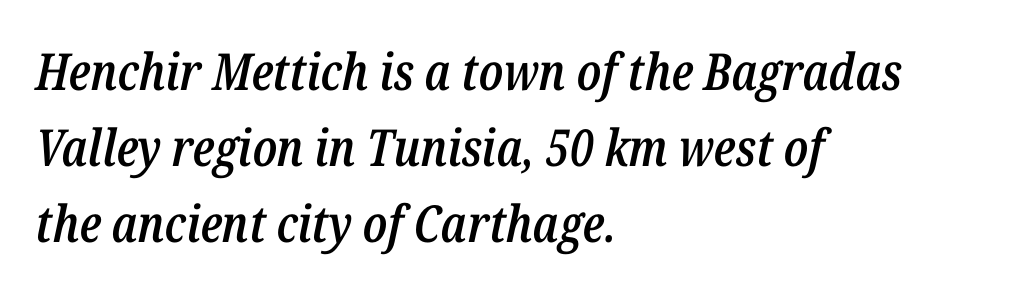
Q: Is the text bold? A: Semi-bold.
Q: Is the text italic (slanted)? A: Yes, it leans right by about 12 degrees.
Q: Is the text underlined? A: No.
Q: How is the paragraph aligned? A: Left-aligned.
Q: Is the spacing between letters normal or unusually wide? A: Normal.
Q: Is the spacing between lines tight, normal or loose? A: Normal.
Q: Width (condensed, normal, or wide)? A: Condensed.
Q: Stroke contrast? A: Low.
Q: x-height? A: Medium.
Q: Monospaced? A: No.
